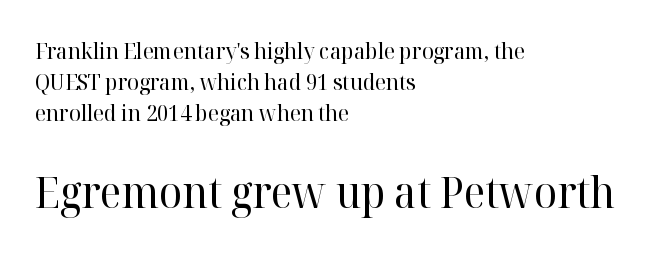
Q: Is the text bold? A: No.
Q: Is the text italic (slanted)? A: No, it is upright.
Q: Is the typeface a serif or a sans-serif typeface? A: Serif.
Q: Is the text underlined? A: No.
Q: How is the paragraph aligned? A: Left-aligned.
Q: Is the spacing between letters normal or unusually wide? A: Normal.
Q: Is the spacing between lines tight, normal or loose? A: Normal.
Q: Which block of text is set in a larger size, the first (top) or the second (bottom)? A: The second (bottom) one.
Q: Width (condensed, normal, or wide)? A: Normal.
Q: Stroke contrast? A: High.
Q: x-height? A: Medium.
Q: Monospaced? A: No.
